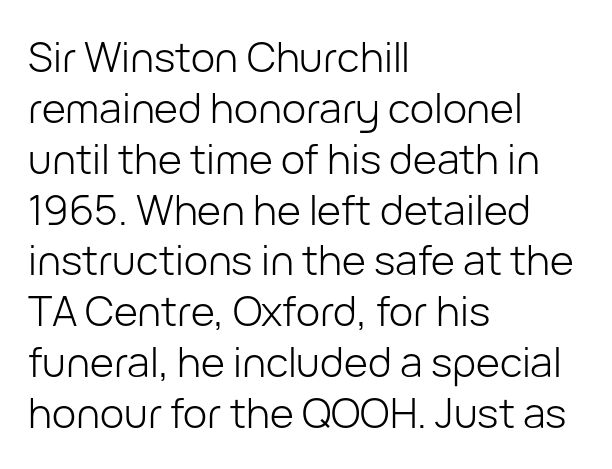
A sans-serif font was chosen for this passage. The line texture is even and compact thanks to regular tracking. Does the lettering tilt? It doesn't — this is upright. If you drew a ruler down the left edge, every line would touch it. Has an underline been added? It has not. The passage shown is not bold in any degree.
